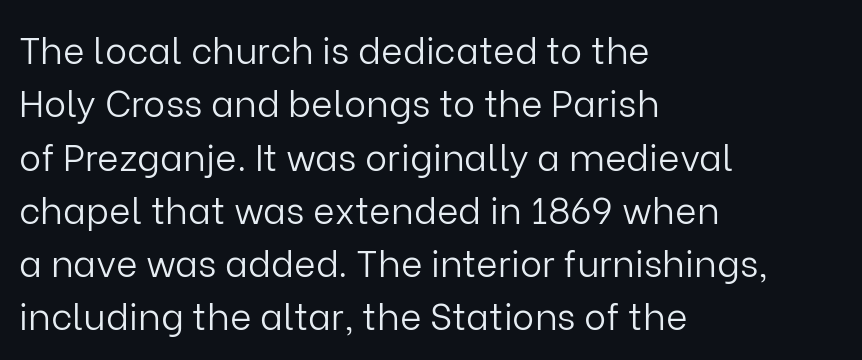
You could not count columns in this text — the font is proportionally spaced. The compositor pushed each line to the left boundary. Is there much room between lines? A standard amount, neither cramped nor airy. Words float on clear page, feet unadorned. No extra ink here — the face is not bold. Is there any slant? The stems are plumb.
